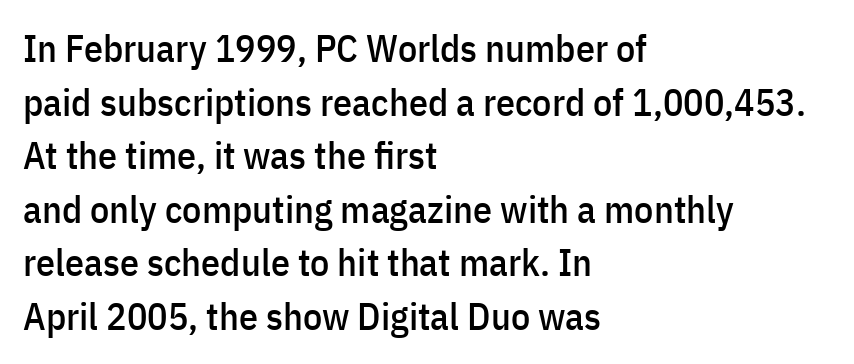
Q: Is the text italic (slanted)? A: No, it is upright.
Q: Is the typeface a serif or a sans-serif typeface? A: Sans-serif.
Q: Is the text underlined? A: No.
Q: How is the paragraph aligned? A: Left-aligned.
Q: Is the spacing between letters normal or unusually wide? A: Normal.
Q: Is the spacing between lines tight, normal or loose? A: Normal.
Q: Width (condensed, normal, or wide)? A: Condensed.
Q: Stroke contrast? A: Low.
Q: x-height? A: Medium.
Q: Monospaced? A: No.
